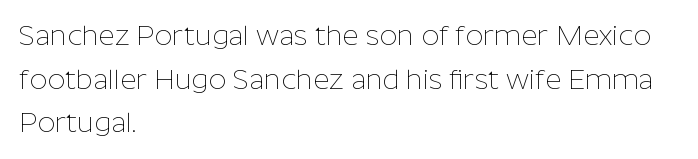
{"serif": "no", "italic": "no", "bold": "no", "weight": "thin", "width": "normal", "stroke_contrast": "low", "x_height": "medium", "monospaced": "no", "underline": "no", "align": "left", "line_spacing": "normal", "line_spacing_ratio": 1.56, "letter_spacing": "normal", "letter_spacing_em": 0.0, "glyph_px": 28}
